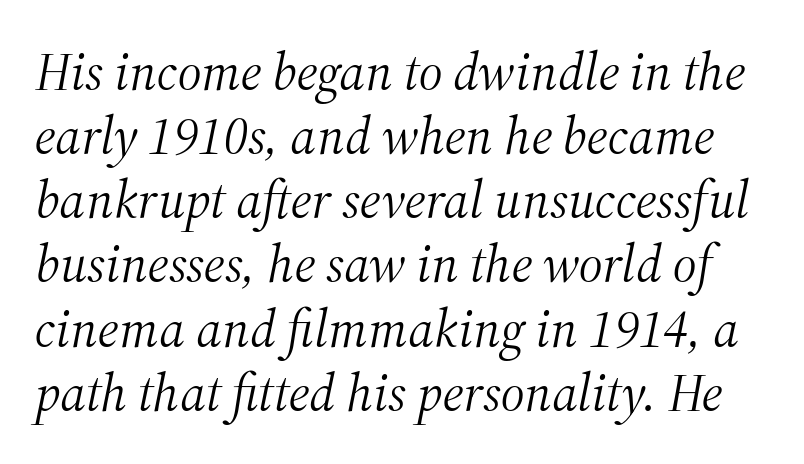
Q: Is the text bold? A: No.
Q: Is the text italic (slanted)? A: Yes, it leans right by about 12 degrees.
Q: Is the typeface a serif or a sans-serif typeface? A: Serif.
Q: Is the text underlined? A: No.
Q: Is the spacing between letters normal or unusually wide? A: Normal.
Q: Width (condensed, normal, or wide)? A: Normal.
Q: Stroke contrast? A: Medium.
Q: x-height? A: Medium.
Q: Monospaced? A: No.
